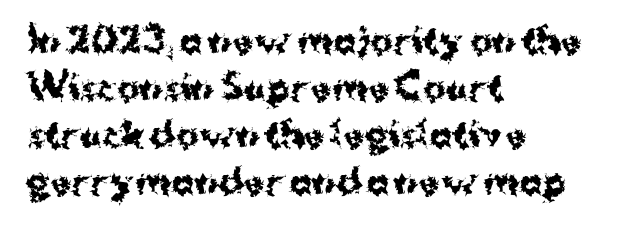
The image shows 34 px bold sans-serif type, upright; set left-aligned, normal line spacing (1.38x), normal letter spacing, not underlined; medium stroke contrast and a medium x-height.
